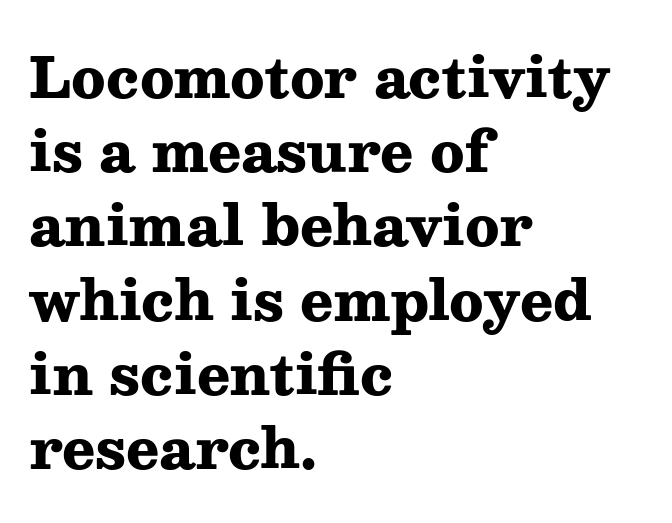
The image shows 55 px heavy, wide serif type, upright; set left-aligned, normal line spacing (1.35x), normal letter spacing, not underlined; medium stroke contrast and a medium x-height.
